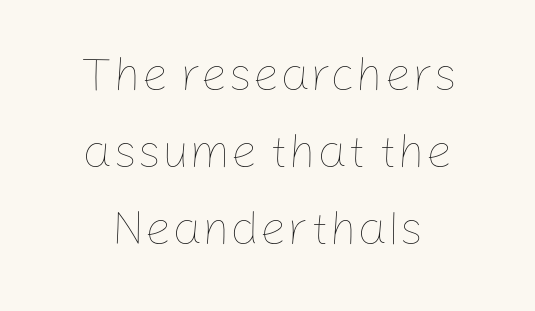
{"italic": "no", "bold": "no", "weight": "thin", "width": "normal", "stroke_contrast": "low", "x_height": "medium", "monospaced": "no", "underline": "no", "align": "center", "line_spacing": "normal", "line_spacing_ratio": 1.6, "letter_spacing": "normal", "letter_spacing_em": 0.0, "glyph_px": 48}
